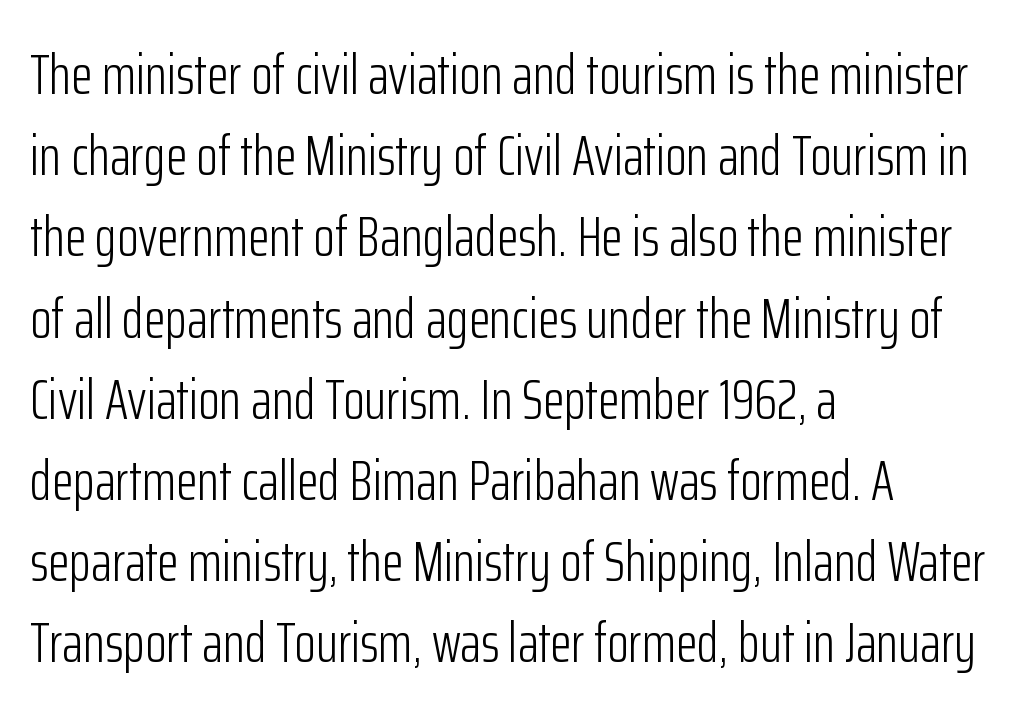
The letterforms sit at book weight or below. The glyphs in this specimen are sans serif. The gap between lines stays unmarked. The axis of the letterforms is exactly vertical.
